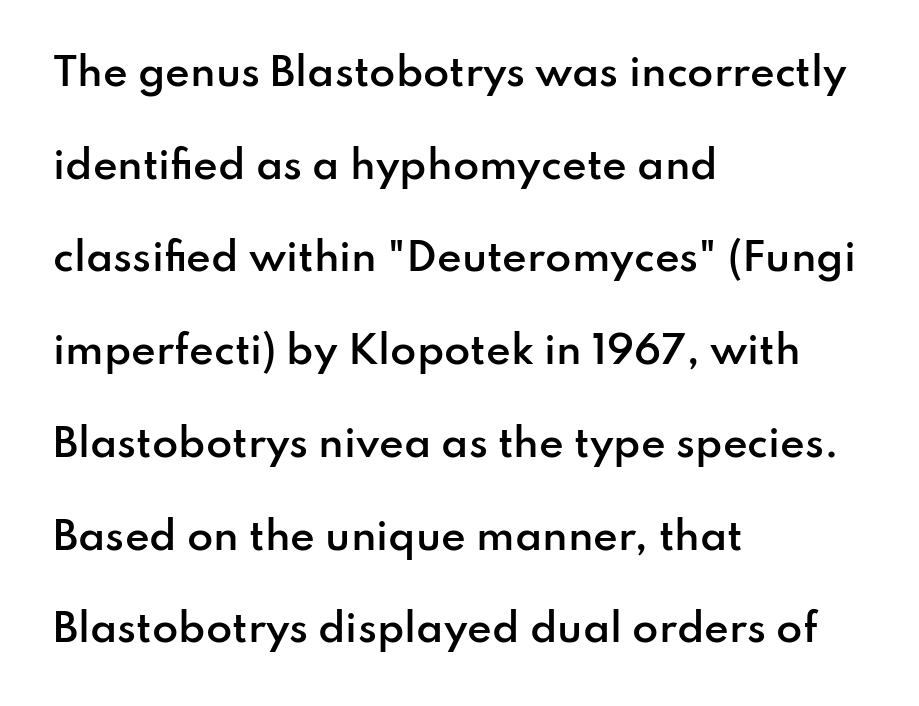
Posture: vertical. Letterform terminals end flat and unadorned throughout the passage. Just letters on the line, the space beneath them empty. Quick note: interline space is abundant.
